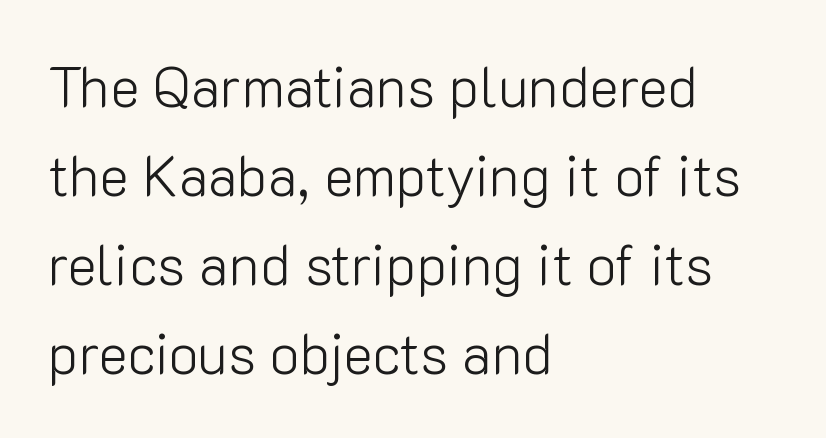
Q: Is the text bold? A: No.
Q: Is the text italic (slanted)? A: No, it is upright.
Q: Is the typeface a serif or a sans-serif typeface? A: Sans-serif.
Q: Is the text underlined? A: No.
Q: How is the paragraph aligned? A: Left-aligned.
Q: Is the spacing between letters normal or unusually wide? A: Normal.
Q: Is the spacing between lines tight, normal or loose? A: Normal.
Q: Width (condensed, normal, or wide)? A: Normal.
Q: Stroke contrast? A: Low.
Q: x-height? A: Medium.
Q: Monospaced? A: No.
